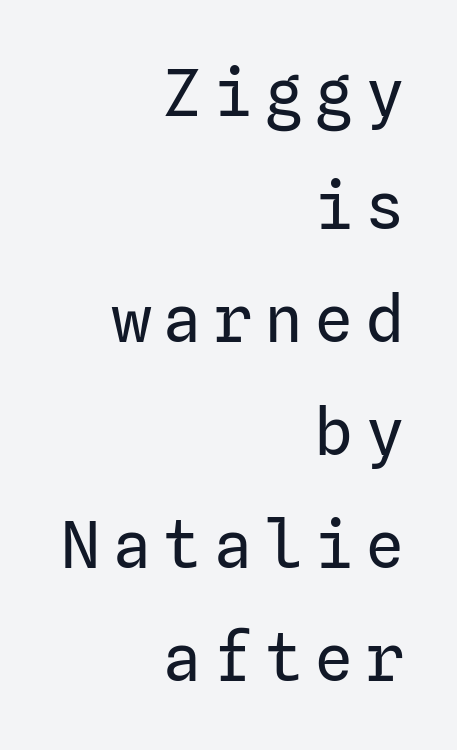
The gap between lines stays unmarked. The lettering stays uniformly vertical, giving the passage a roman look. The letters look calm and open, with moderate or lighter stems. Typographically, this falls in the sans-serif category. If you drew a ruler down the right edge, every line would touch it.
